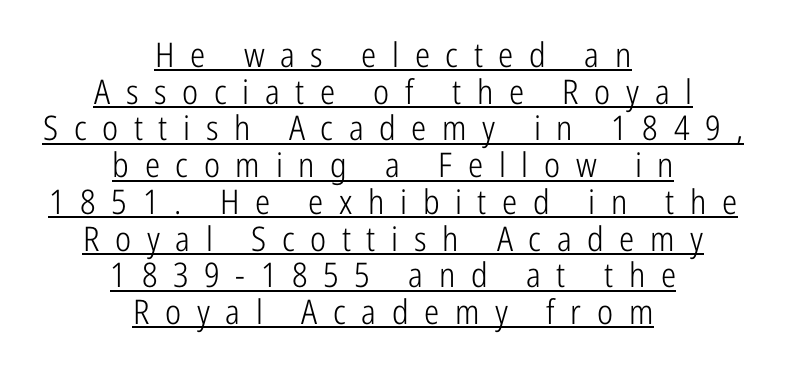
{"serif": "no", "italic": "no", "bold": "no", "weight": "light", "width": "condensed", "stroke_contrast": "low", "x_height": "medium", "monospaced": "no", "underline": "yes", "align": "center", "line_spacing": "tight", "line_spacing_ratio": 1.08, "letter_spacing": "wide", "letter_spacing_em": 0.46, "glyph_px": 34}
